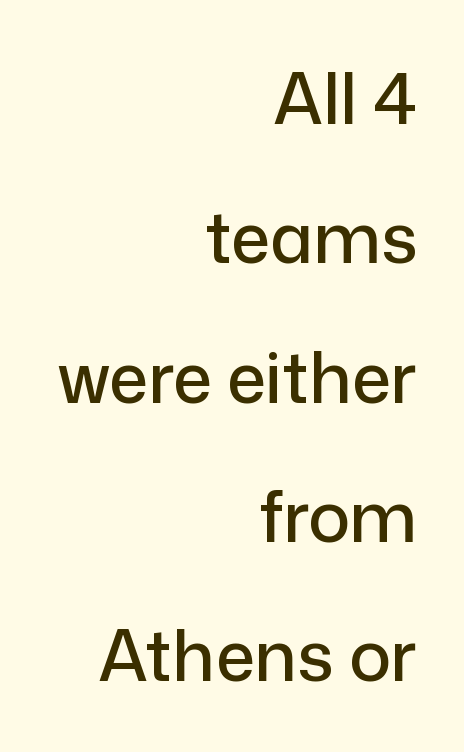
How would I describe the line gaps? Wide and relaxed. Proportional: the letters do not fall into vertical columns. Serifs: no, the terminals of the letterforms are clean. You could call the tracking neutral — neither tight nor loose.
